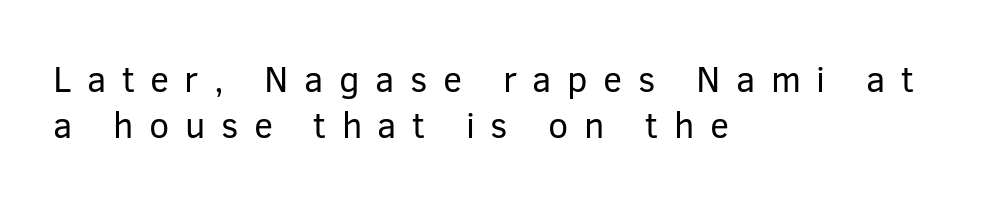
Is the letter spacing exaggerated? Yes — the characters are pushed far apart. Do the letters lean? They stand straight. Quick note: interline space is typical. The words here are not underlined.
